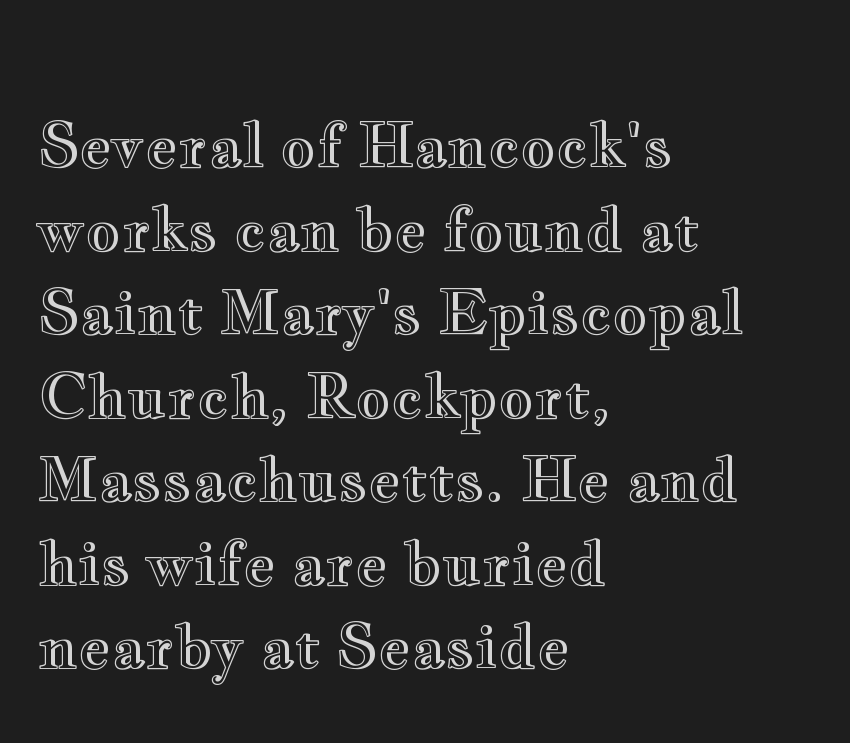
{"italic": "no", "width": "wide", "x_height": "small", "monospaced": "no", "underline": "no", "align": "left", "line_spacing": "normal", "line_spacing_ratio": 1.37, "letter_spacing": "normal", "letter_spacing_em": 0.0, "glyph_px": 61}
